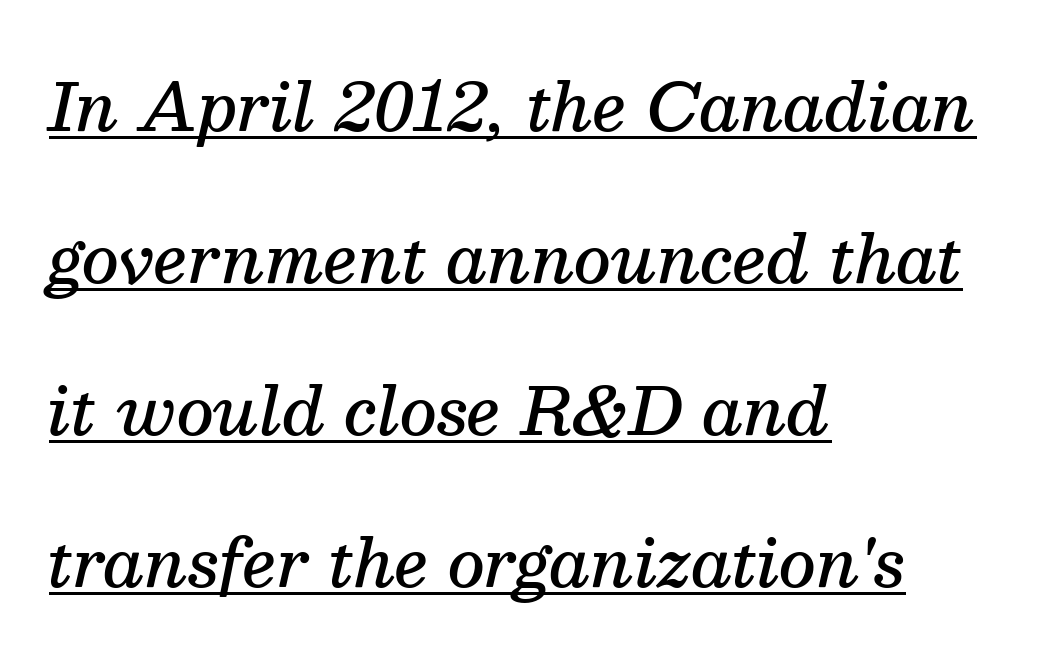
Q: Is the text bold? A: Semi-bold.
Q: Is the text italic (slanted)? A: Yes, it leans right by about 13 degrees.
Q: Is the typeface a serif or a sans-serif typeface? A: Serif.
Q: Is the text underlined? A: Yes.
Q: How is the paragraph aligned? A: Left-aligned.
Q: Is the spacing between letters normal or unusually wide? A: Normal.
Q: Is the spacing between lines tight, normal or loose? A: Loose.
Q: Width (condensed, normal, or wide)? A: Normal.
Q: Stroke contrast? A: Medium.
Q: x-height? A: Medium.
Q: Monospaced? A: No.
